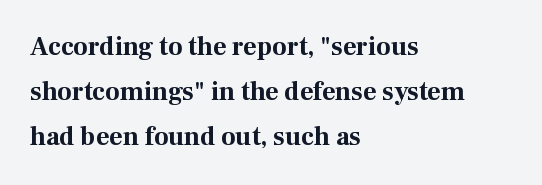
Q: Is the text bold? A: Yes.
Q: Is the text italic (slanted)? A: No, it is upright.
Q: Is the text underlined? A: No.
Q: How is the paragraph aligned? A: Left-aligned.
Q: Is the spacing between letters normal or unusually wide? A: Normal.
